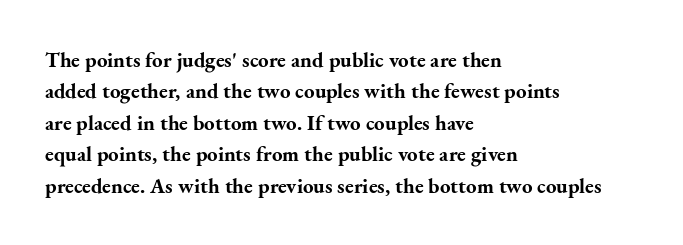
Q: Is the text bold? A: Yes.
Q: Is the text italic (slanted)? A: No, it is upright.
Q: Is the text underlined? A: No.
Q: How is the paragraph aligned? A: Left-aligned.
Q: Is the spacing between letters normal or unusually wide? A: Normal.
Q: Is the spacing between lines tight, normal or loose? A: Normal.
